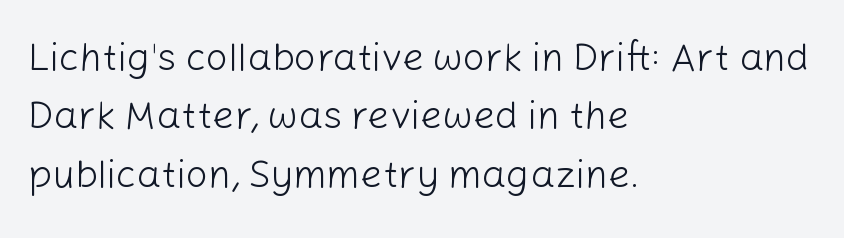
The image shows 39 px light sans-serif type, upright; set left-aligned, normal line spacing (1.5x), normal letter spacing, not underlined; low stroke contrast and a medium x-height.
